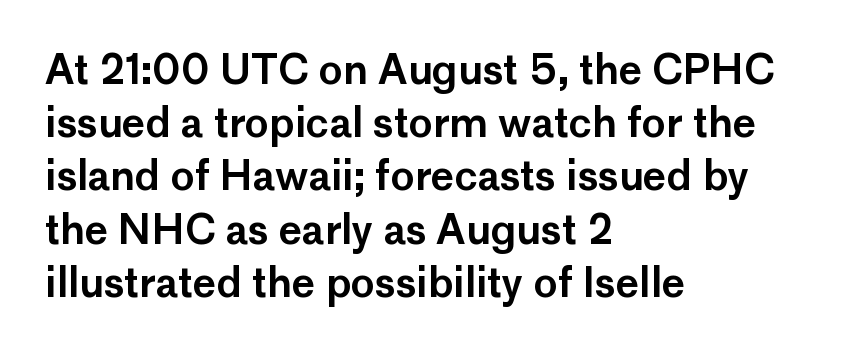
Q: Is the text italic (slanted)? A: No, it is upright.
Q: Is the typeface a serif or a sans-serif typeface? A: Sans-serif.
Q: Is the text underlined? A: No.
Q: How is the paragraph aligned? A: Left-aligned.
Q: Is the spacing between letters normal or unusually wide? A: Normal.
Q: Is the spacing between lines tight, normal or loose? A: Normal.
Q: Width (condensed, normal, or wide)? A: Normal.
Q: Stroke contrast? A: Low.
Q: x-height? A: Medium.
Q: Monospaced? A: No.
